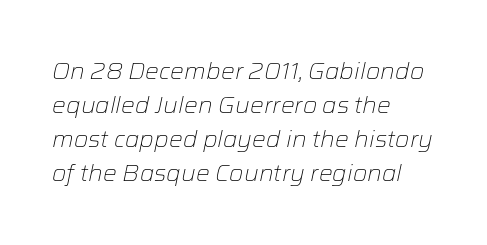
Q: Is the text bold? A: No.
Q: Is the text italic (slanted)? A: Yes, it leans right by about 12 degrees.
Q: Is the text underlined? A: No.
Q: How is the paragraph aligned? A: Left-aligned.
Q: Is the spacing between letters normal or unusually wide? A: Normal.
Q: Is the spacing between lines tight, normal or loose? A: Normal.
